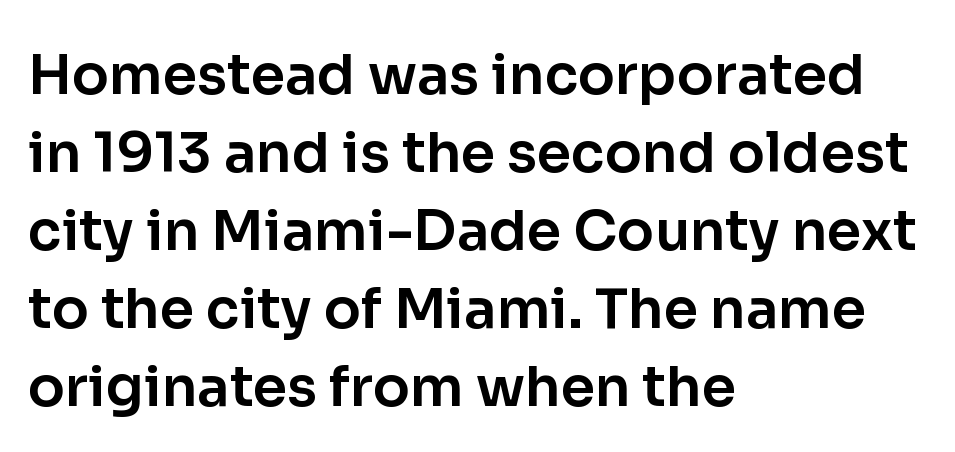
The image shows 55 px sans-serif type, upright; set left-aligned, normal line spacing (1.42x), normal letter spacing, not underlined; low stroke contrast and a medium x-height.
